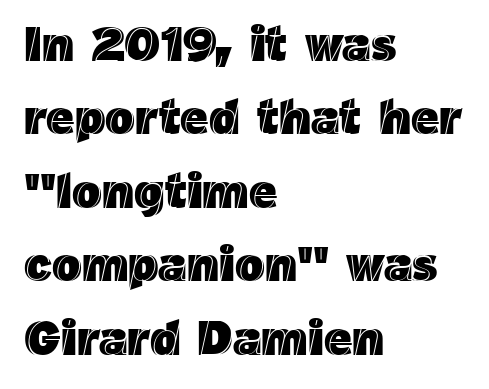
{"italic": "no", "width": "normal", "x_height": "medium", "monospaced": "no", "underline": "no", "align": "left", "line_spacing": "normal", "line_spacing_ratio": 1.5, "letter_spacing": "normal", "letter_spacing_em": 0.0, "glyph_px": 49}
